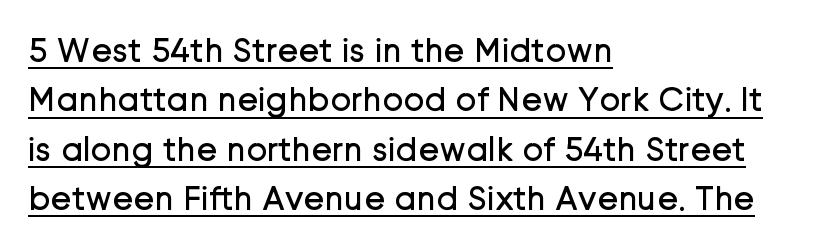
Q: Is the text bold? A: No.
Q: Is the text italic (slanted)? A: No, it is upright.
Q: Is the typeface a serif or a sans-serif typeface? A: Sans-serif.
Q: Is the text underlined? A: Yes.
Q: How is the paragraph aligned? A: Left-aligned.
Q: Is the spacing between letters normal or unusually wide? A: Normal.
Q: Is the spacing between lines tight, normal or loose? A: Normal.
Q: Width (condensed, normal, or wide)? A: Normal.
Q: Stroke contrast? A: Low.
Q: x-height? A: Medium.
Q: Monospaced? A: No.
